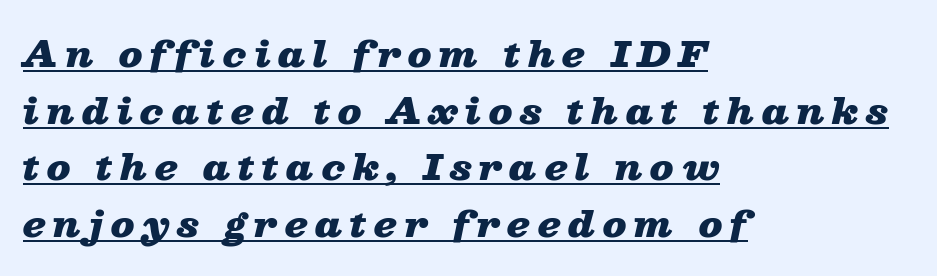
Q: Is the text bold? A: Yes.
Q: Is the text italic (slanted)? A: Yes, it leans right by about 13 degrees.
Q: Is the text underlined? A: Yes.
Q: How is the paragraph aligned? A: Left-aligned.
Q: Is the spacing between letters normal or unusually wide? A: Unusually wide.
Q: Is the spacing between lines tight, normal or loose? A: Normal.
Q: Width (condensed, normal, or wide)? A: Wide.
Q: Stroke contrast? A: Low.
Q: x-height? A: Medium.
Q: Monospaced? A: No.
